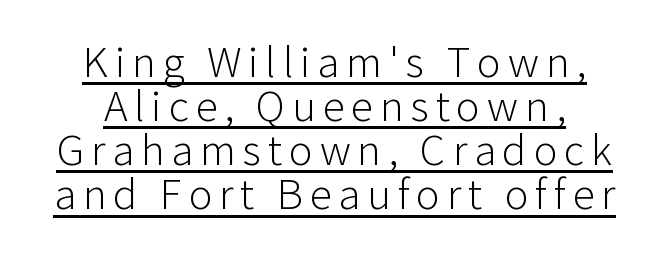
The image shows 45 px light sans-serif type, upright; set centered, tight line spacing (0.98x), underlined; low stroke contrast and a medium x-height.
